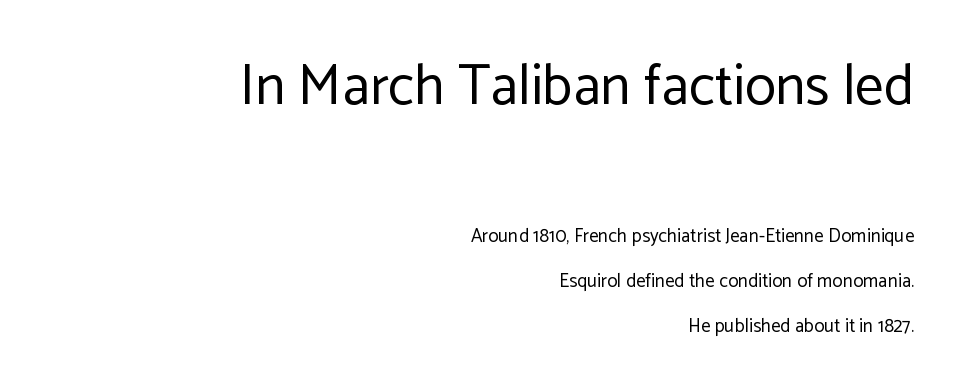
Typographically, this falls in the sans-serif category. This reads as an unemphasized weight, regular at the heaviest. Words appear dense and cohesive because spacing is normal. Vertically, the passage feels expansive, rows floating well apart. The space directly below the letters is spotless. The composition opens big and finishes small.
